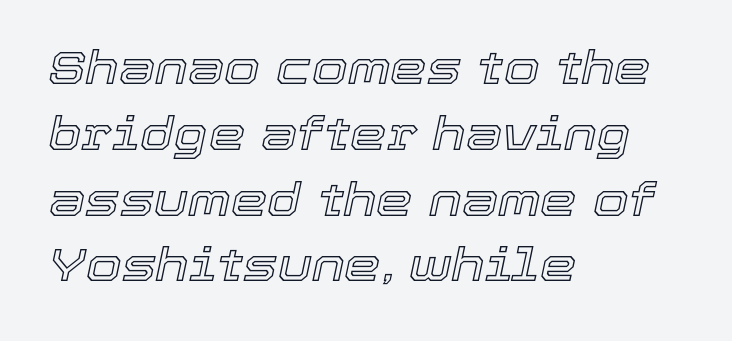
Q: Is the text italic (slanted)? A: Yes, it leans right by about 12 degrees.
Q: Is the text underlined? A: No.
Q: How is the paragraph aligned? A: Left-aligned.
Q: Is the spacing between letters normal or unusually wide? A: Normal.
Q: Is the spacing between lines tight, normal or loose? A: Normal.
Q: Width (condensed, normal, or wide)? A: Normal.
Q: x-height? A: Medium.
Q: Monospaced? A: No.
